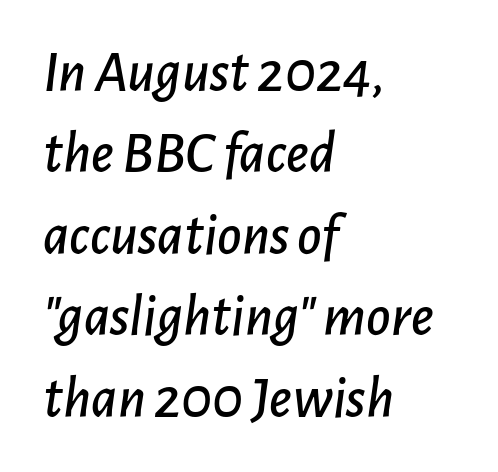
{"italic": "yes", "lean": "right", "slant_degrees": 7, "width": "normal", "stroke_contrast": "low", "x_height": "medium", "monospaced": "no", "underline": "no", "align": "left", "line_spacing": "normal", "line_spacing_ratio": 1.38, "letter_spacing": "normal", "letter_spacing_em": 0.0, "glyph_px": 59}
